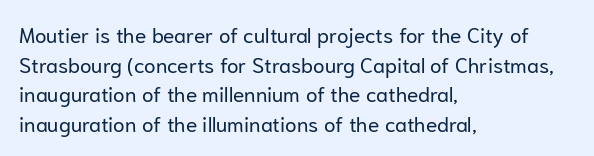
Quick note: underline off. Do the letters lean? They stand straight. The text block is weighted toward the left margin, trailing off unevenly rightward. This rendering leaves character spacing at its baseline value. Vertical spacing — default.
